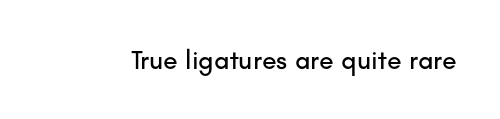
The image shows 27 px text type, upright; set normal letter spacing, not underlined.
